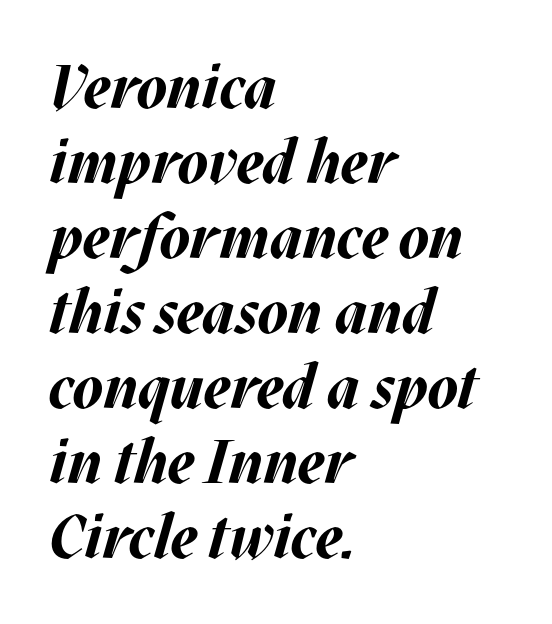
Plenty of ink on the page — the face is bold. Honestly, there is no underline to notice here at all. Proportional: the letters do not fall into vertical columns. This rendering uses left alignment, leaving the right contour irregular.
